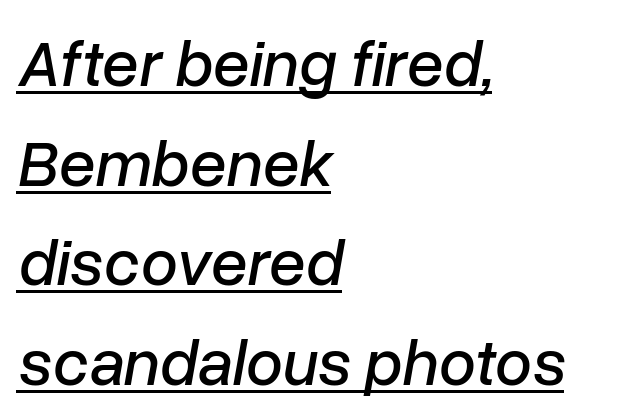
Q: Is the text italic (slanted)? A: Yes, it leans right by about 10 degrees.
Q: Is the text underlined? A: Yes.
Q: How is the paragraph aligned? A: Left-aligned.
Q: Is the spacing between letters normal or unusually wide? A: Normal.
Q: Is the spacing between lines tight, normal or loose? A: Normal.
Q: Width (condensed, normal, or wide)? A: Normal.
Q: Stroke contrast? A: Low.
Q: x-height? A: Medium.
Q: Monospaced? A: No.
